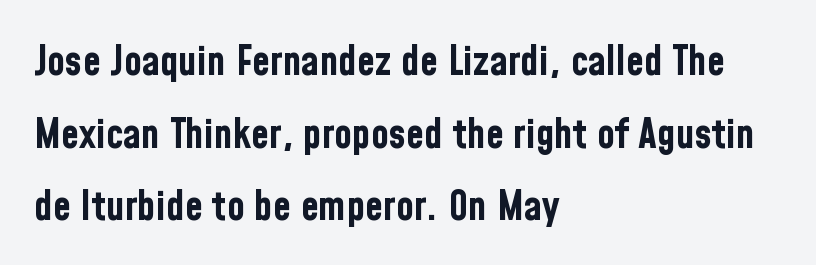
{"serif": "no", "italic": "no", "bold": "yes", "weight": "bold", "width": "condensed", "stroke_contrast": "low", "x_height": "medium", "monospaced": "no", "underline": "no", "align": "left", "line_spacing_ratio": 1.77, "letter_spacing": "normal", "letter_spacing_em": 0.0, "glyph_px": 41}
